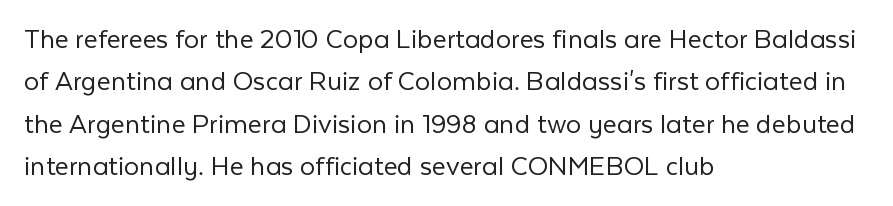
Q: Is the text bold? A: No.
Q: Is the text italic (slanted)? A: No, it is upright.
Q: Is the typeface a serif or a sans-serif typeface? A: Sans-serif.
Q: Is the text underlined? A: No.
Q: How is the paragraph aligned? A: Left-aligned.
Q: Is the spacing between letters normal or unusually wide? A: Normal.
Q: Is the spacing between lines tight, normal or loose? A: Normal.
Q: Width (condensed, normal, or wide)? A: Normal.
Q: Stroke contrast? A: Low.
Q: x-height? A: Medium.
Q: Monospaced? A: No.
